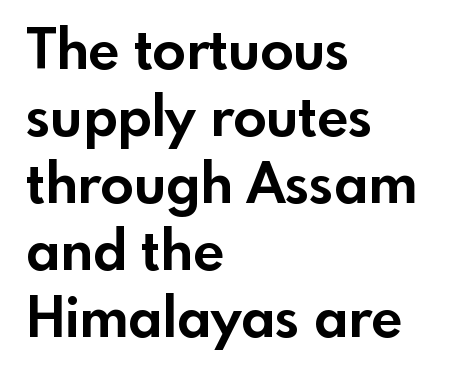
The area under the type is left untouched. The passage shown is typed in a proportional face where columns would drift. It's the straight-up-and-down kind of type. There is no visible air inserted between adjacent glyphs.
